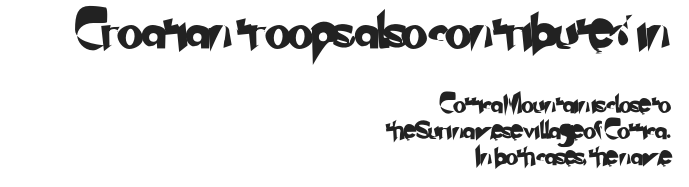
Q: Is the typeface a serif or a sans-serif typeface? A: Sans-serif.
Q: Is the text underlined? A: No.
Q: How is the paragraph aligned? A: Right-aligned.
Q: Is the spacing between letters normal or unusually wide? A: Normal.
Q: Is the spacing between lines tight, normal or loose? A: Normal.
Q: Which block of text is set in a larger size, the first (top) or the second (bottom)? A: The first (top) one.
Q: Width (condensed, normal, or wide)? A: Normal.
Q: Stroke contrast? A: Low.
Q: x-height? A: Small.
Q: Monospaced? A: No.
